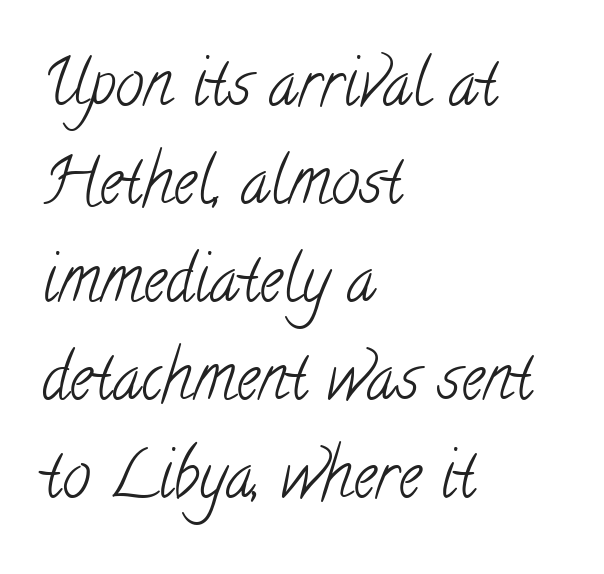
The image shows 64 px light, condensed type; set left-aligned, normal line spacing (1.53x), normal letter spacing, not underlined; low stroke contrast and a small x-height.
